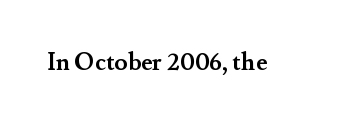
Q: Is the text bold? A: Yes.
Q: Is the text italic (slanted)? A: No, it is upright.
Q: Is the text underlined? A: No.
Q: Is the spacing between letters normal or unusually wide? A: Normal.
